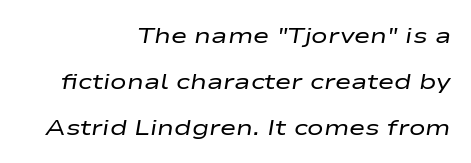
Weight: regular or lighter. Compared with a flush-left layout, this one pins lines to the opposite, right side. The glyphs are unaccompanied by any horizontal stroke below them. This sample uses plain, unmodified letter spacing.
